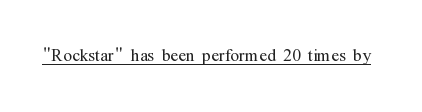
Students, observe the line beneath the letters — that is underlining. You can tell it's not italic because the verticals are truly vertical. Stems here are at most as thick as an everyday book face. Between one letter and the next there's only the usual sliver of space.
